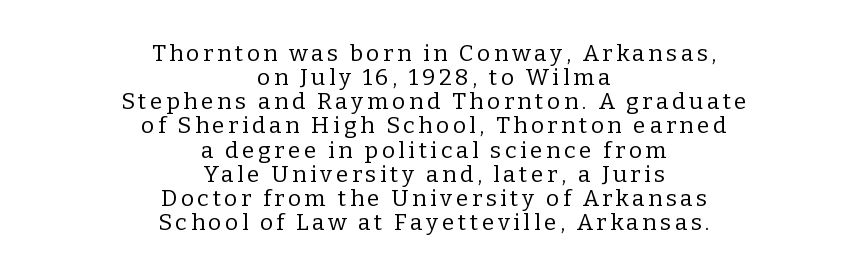
Nope, not italic — everything's standing straight. The lines are packed closely together with very little leading. Horizontally, the lines are justified to the midpoint only. Each stroke keeps to a modest, everyday thickness or less. The foot of each line stays bare and open.
